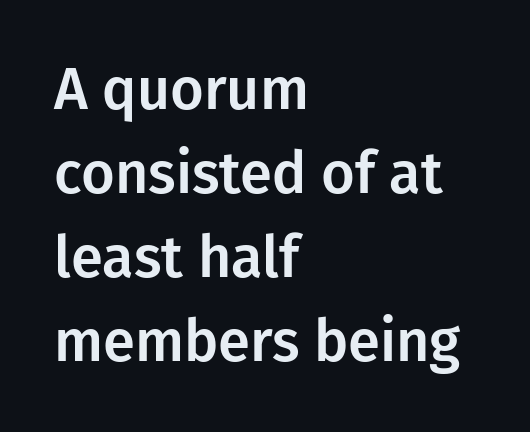
{"serif": "no", "italic": "no", "width": "normal", "stroke_contrast": "low", "x_height": "medium", "monospaced": "no", "underline": "no", "align": "left", "line_spacing": "normal", "line_spacing_ratio": 1.45, "letter_spacing": "normal", "letter_spacing_em": 0.0, "glyph_px": 58}
